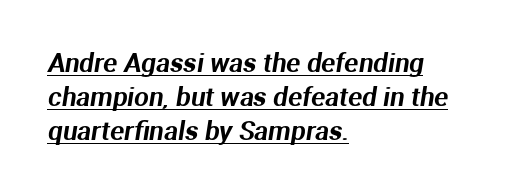
The image shows 26 px text type; set left-aligned, normal line spacing (1.31x), normal letter spacing, underlined.
